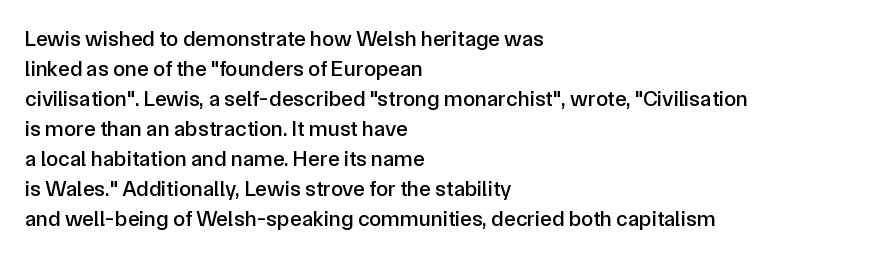
Decoration check: the copy has no underline. A roman cut, with each character standing at attention. The line-height multiplier appears to be the usual default. In CSS terms this would be text-align: left. Words appear dense and cohesive because spacing is normal.
